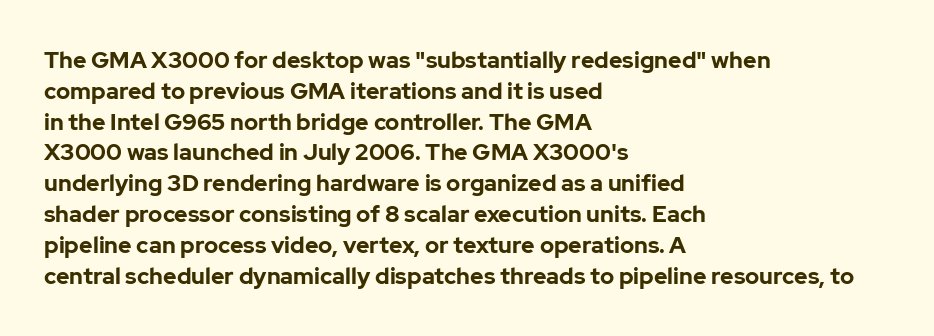
It's the straight-up-and-down kind of type. Descender tails drop into unmarked territory. Weight check: bold — yes, fully. Line beginnings align vertically; line endings do not.
